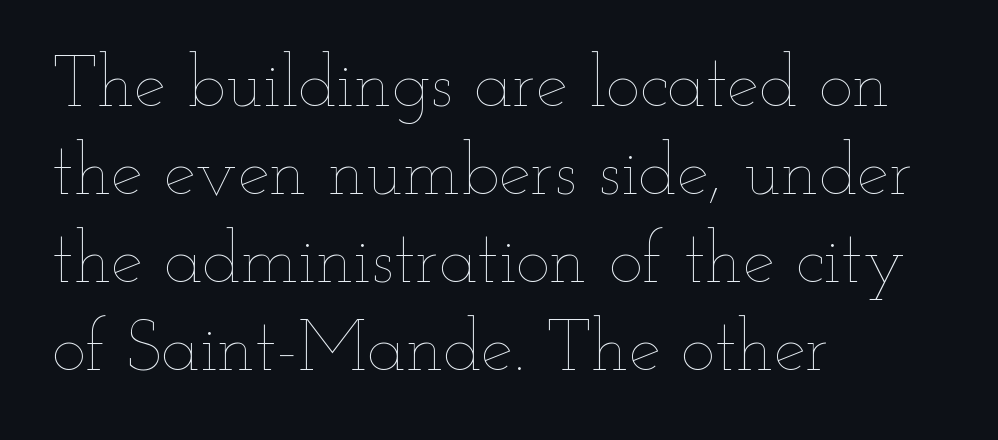
Standard letterfit; no display-style spreading of the glyphs. Posture: vertical. Reading down the block, your eye returns to a fixed left position each line. Note the varied advance widths — an 'i' is clearly narrower than an 'm'. The area under the type is left untouched.
